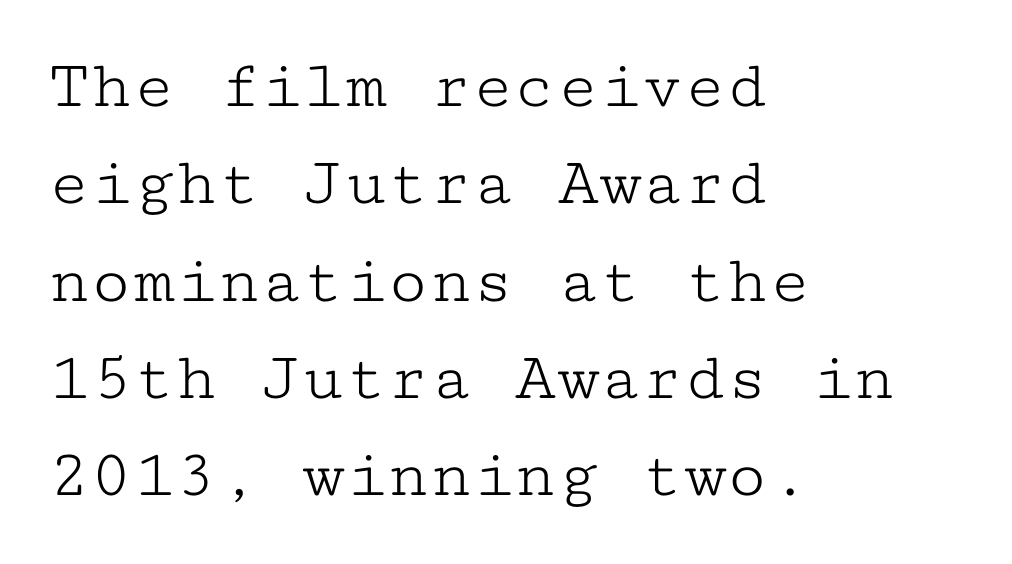
{"serif": "yes", "italic": "no", "bold": "no", "weight": "light", "width": "wide", "stroke_contrast": "low", "x_height": "medium", "monospaced": "yes", "underline": "no", "align": "left", "line_spacing": "normal", "line_spacing_ratio": 1.39, "letter_spacing": "normal", "letter_spacing_em": 0.0, "glyph_px": 70}
